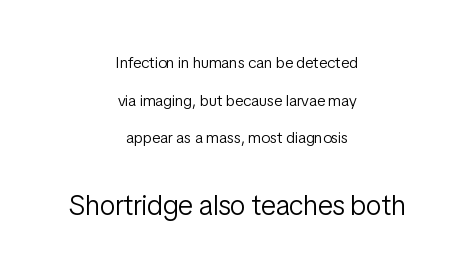
Q: Is the text bold? A: No.
Q: Is the text italic (slanted)? A: No, it is upright.
Q: Is the typeface a serif or a sans-serif typeface? A: Sans-serif.
Q: Is the text underlined? A: No.
Q: How is the paragraph aligned? A: Centered.
Q: Is the spacing between letters normal or unusually wide? A: Normal.
Q: Is the spacing between lines tight, normal or loose? A: Loose.
Q: Which block of text is set in a larger size, the first (top) or the second (bottom)? A: The second (bottom) one.
Q: Width (condensed, normal, or wide)? A: Condensed.
Q: Stroke contrast? A: Low.
Q: x-height? A: Medium.
Q: Monospaced? A: No.
